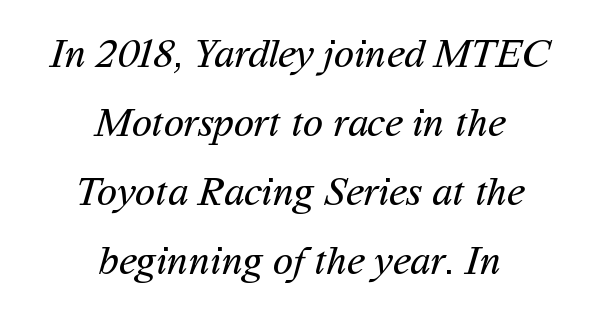
Q: Is the text bold? A: No.
Q: Is the typeface a serif or a sans-serif typeface? A: Sans-serif.
Q: Is the text underlined? A: No.
Q: How is the paragraph aligned? A: Centered.
Q: Is the spacing between letters normal or unusually wide? A: Normal.
Q: Is the spacing between lines tight, normal or loose? A: Normal.
Q: Width (condensed, normal, or wide)? A: Normal.
Q: Stroke contrast? A: Medium.
Q: x-height? A: Medium.
Q: Monospaced? A: No.
